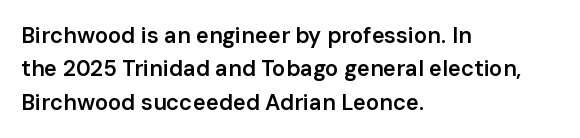
The image shows 22 px text type, upright; set left-aligned, normal line spacing (1.52x), normal letter spacing, not underlined.
